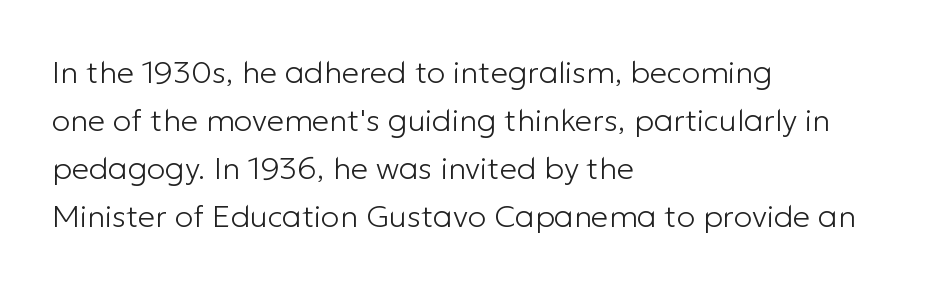
Q: Is the text bold? A: No.
Q: Is the text italic (slanted)? A: No, it is upright.
Q: Is the typeface a serif or a sans-serif typeface? A: Sans-serif.
Q: Is the text underlined? A: No.
Q: How is the paragraph aligned? A: Left-aligned.
Q: Is the spacing between letters normal or unusually wide? A: Normal.
Q: Is the spacing between lines tight, normal or loose? A: Normal.
Q: Width (condensed, normal, or wide)? A: Normal.
Q: Stroke contrast? A: Low.
Q: x-height? A: Medium.
Q: Monospaced? A: No.
